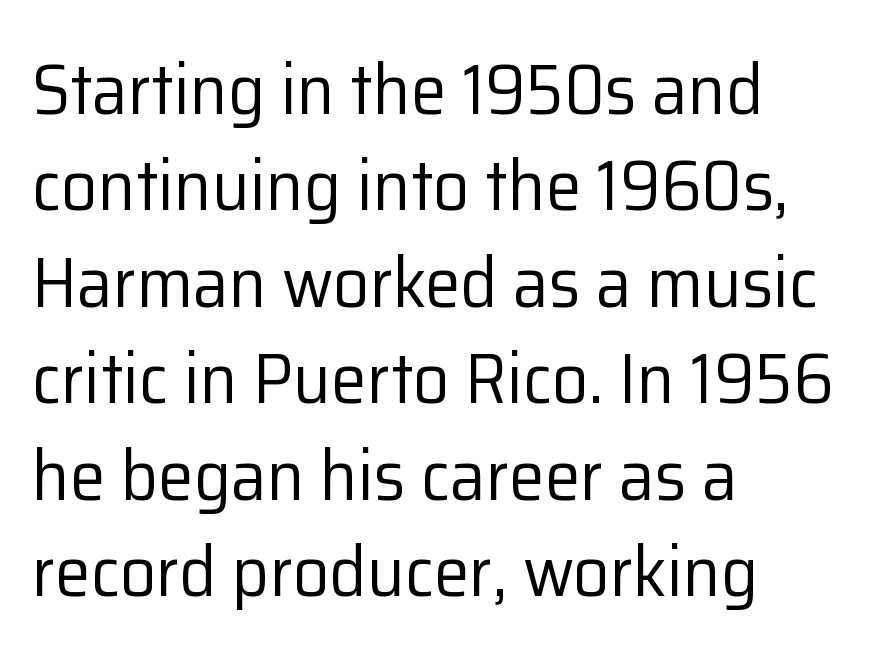
The leading is moderate, giving the passage an even texture. Here the glyphs are tracked normally, forming tight word shapes. A typesetter would mark this as roman, not italic. The strip under each line holds only bare page. This sample has the flowing, uneven cadence of proportional lettering. Each stroke keeps to a modest, everyday thickness or less.
